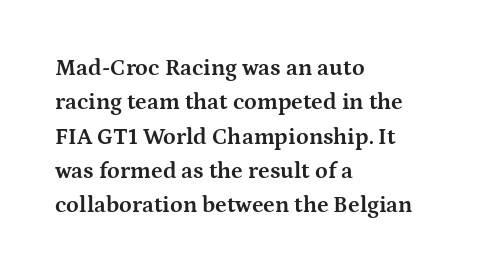
{"italic": "no", "bold": "yes", "underline": "no", "align": "left", "line_spacing": "normal", "line_spacing_ratio": 1.49, "letter_spacing": "normal", "letter_spacing_em": 0.0, "glyph_px": 23}
